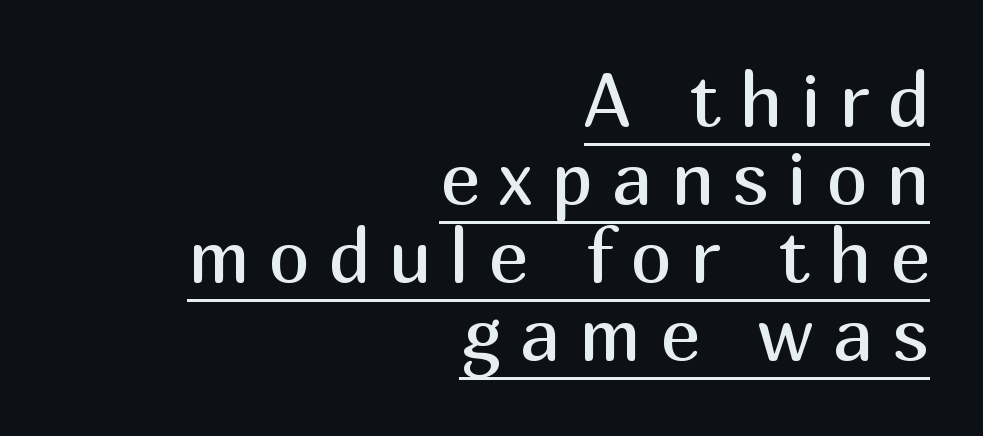
The image shows 75 px regular-weight sans-serif type, upright; set right-aligned, tight line spacing (1.04x), unusually wide letter spacing (+0.24 em), underlined; medium stroke contrast and a medium x-height.
